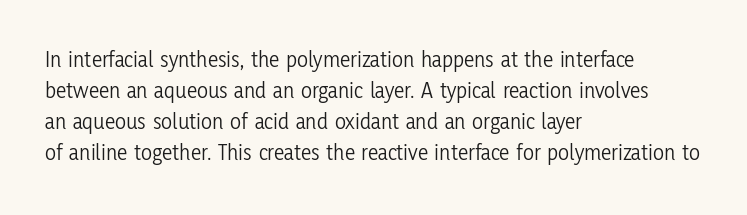
Q: Is the text bold? A: No.
Q: Is the text italic (slanted)? A: No, it is upright.
Q: Is the text underlined? A: No.
Q: How is the paragraph aligned? A: Left-aligned.
Q: Is the spacing between letters normal or unusually wide? A: Normal.
Q: Is the spacing between lines tight, normal or loose? A: Normal.
